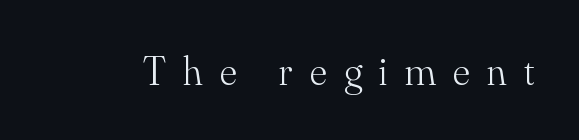
The image shows 41 px light serif type, upright; set unusually wide letter spacing (+0.42 em), not underlined; medium stroke contrast and a small x-height.
